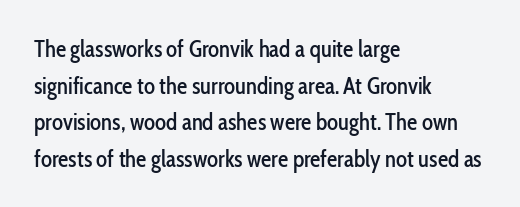
{"italic": "no", "underline": "no", "align": "left", "line_spacing": "normal", "line_spacing_ratio": 1.59, "letter_spacing": "normal", "letter_spacing_em": 0.0, "glyph_px": 23}
